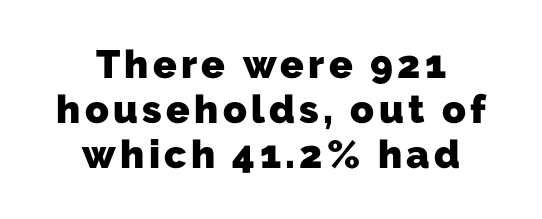
Q: Is the text bold? A: Yes.
Q: Is the typeface a serif or a sans-serif typeface? A: Sans-serif.
Q: Is the text underlined? A: No.
Q: How is the paragraph aligned? A: Centered.
Q: Is the spacing between lines tight, normal or loose? A: Tight.
Q: Width (condensed, normal, or wide)? A: Normal.
Q: Stroke contrast? A: Low.
Q: x-height? A: Medium.
Q: Monospaced? A: No.
